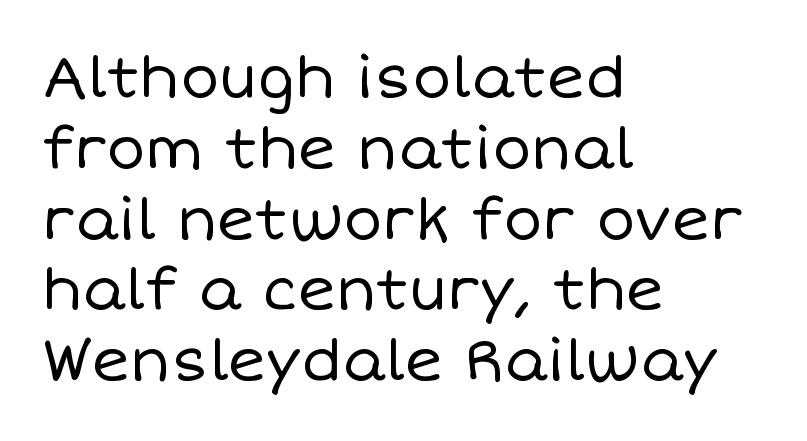
A student would call this left alignment; a typographer would say flush left, rag right. Proportional: the letters do not fall into vertical columns. The space directly below the letters is spotless. A typesetter would call this zero additional tracking. Nope, not italic — everything's standing straight.
